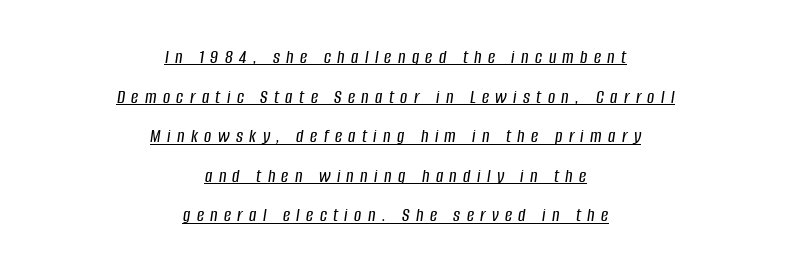
{"italic": "yes", "lean": "right", "slant_degrees": 8, "underline": "yes", "align": "center", "line_spacing": "loose", "line_spacing_ratio": 1.98, "letter_spacing": "wide", "letter_spacing_em": 0.32, "glyph_px": 20}
